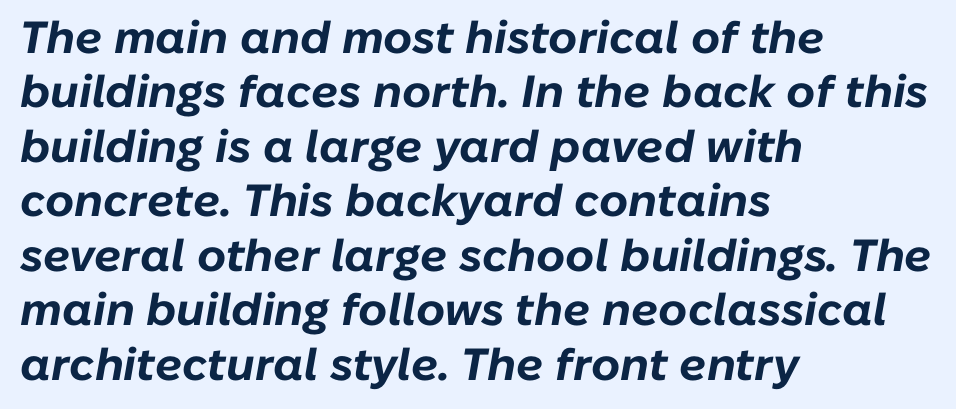
The image shows 45 px bold type, italic (leaning right); set left-aligned, line spacing 1.21x, normal letter spacing, not underlined; low stroke contrast and a medium x-height.
